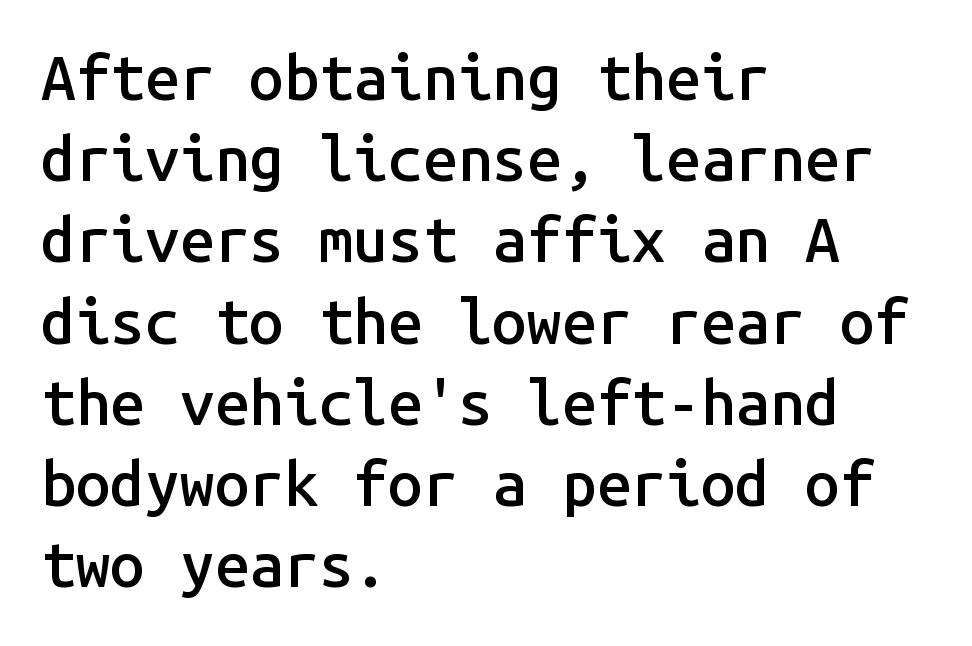
Q: Is the text bold? A: Semi-bold.
Q: Is the text italic (slanted)? A: No, it is upright.
Q: Is the typeface a serif or a sans-serif typeface? A: Sans-serif.
Q: Is the text underlined? A: No.
Q: How is the paragraph aligned? A: Left-aligned.
Q: Is the spacing between letters normal or unusually wide? A: Normal.
Q: Is the spacing between lines tight, normal or loose? A: Normal.
Q: Width (condensed, normal, or wide)? A: Normal.
Q: Stroke contrast? A: Low.
Q: x-height? A: Medium.
Q: Monospaced? A: Yes.
